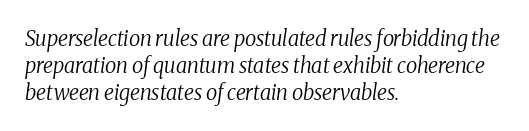
Q: Is the text bold? A: No.
Q: Is the text italic (slanted)? A: Yes, it leans right by about 8 degrees.
Q: Is the text underlined? A: No.
Q: How is the paragraph aligned? A: Left-aligned.
Q: Is the spacing between letters normal or unusually wide? A: Normal.
Q: Is the spacing between lines tight, normal or loose? A: Normal.
